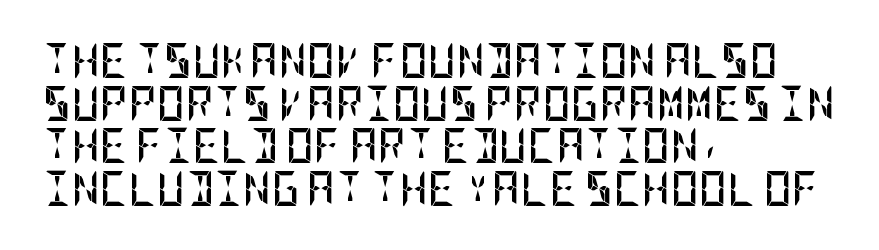
{"serif": "no", "italic": "no", "bold": "yes", "weight": "semibold", "width": "condensed", "stroke_contrast": "low", "x_height": "large", "underline": "no", "align": "left", "line_spacing_ratio": 1.22, "letter_spacing": "normal", "letter_spacing_em": 0.0, "glyph_px": 35}
